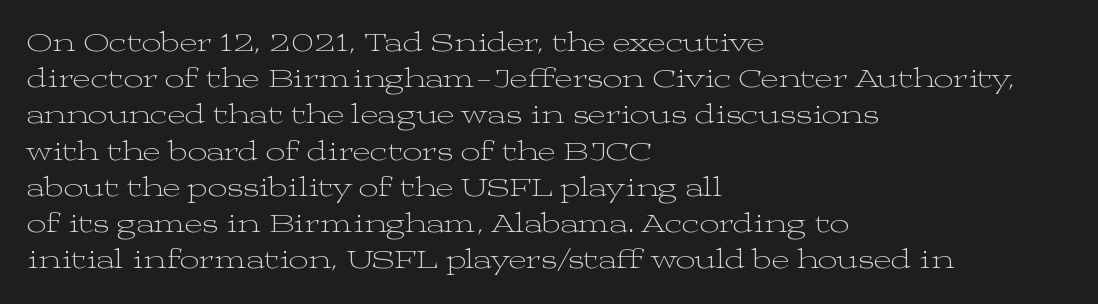
The image shows 27 px text type, upright; set left-aligned, normal line spacing (1.34x), normal letter spacing, not underlined.
